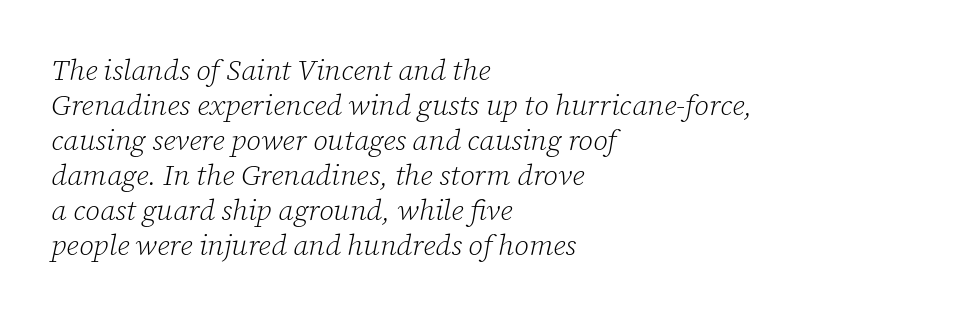
Q: Is the text bold? A: No.
Q: Is the text italic (slanted)? A: Yes, it leans right by about 12 degrees.
Q: Is the typeface a serif or a sans-serif typeface? A: Serif.
Q: Is the text underlined? A: No.
Q: How is the paragraph aligned? A: Left-aligned.
Q: Is the spacing between letters normal or unusually wide? A: Normal.
Q: Width (condensed, normal, or wide)? A: Normal.
Q: Stroke contrast? A: Low.
Q: x-height? A: Medium.
Q: Monospaced? A: No.
